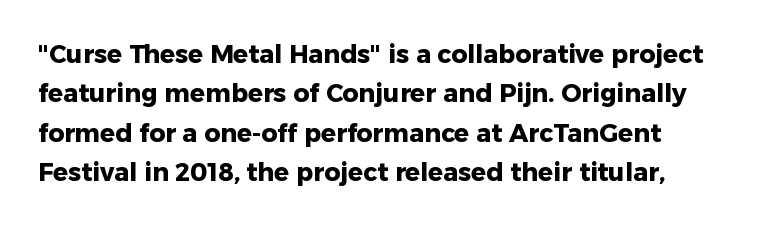
{"italic": "no", "bold": "yes", "underline": "no", "line_spacing": "normal", "line_spacing_ratio": 1.58, "letter_spacing": "normal", "letter_spacing_em": 0.0, "glyph_px": 25}
